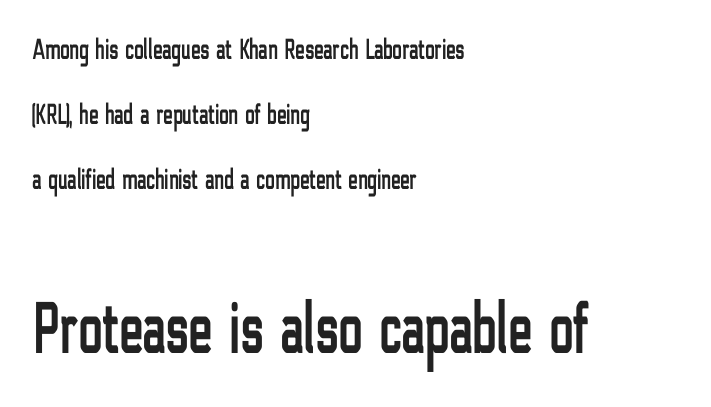
{"serif": "no", "italic": "no", "width": "condensed", "stroke_contrast": "low", "x_height": "medium", "monospaced": "no", "underline": "no", "align": "left", "line_spacing": "loose", "line_spacing_ratio": 2.25, "letter_spacing": "normal", "letter_spacing_em": 0.0, "larger_block": "second", "size_ratio": 2.52, "glyph_px": 73}
